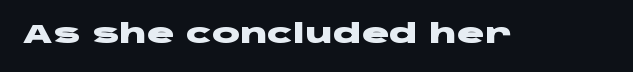
{"italic": "no", "bold": "yes", "underline": "no", "letter_spacing": "normal", "letter_spacing_em": 0.0, "glyph_px": 26}
